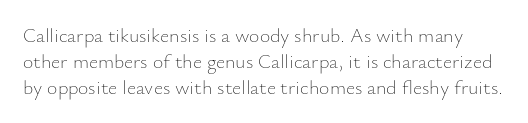
{"italic": "no", "bold": "no", "underline": "no", "line_spacing": "normal", "line_spacing_ratio": 1.29, "letter_spacing": "normal", "letter_spacing_em": 0.0, "glyph_px": 20}
